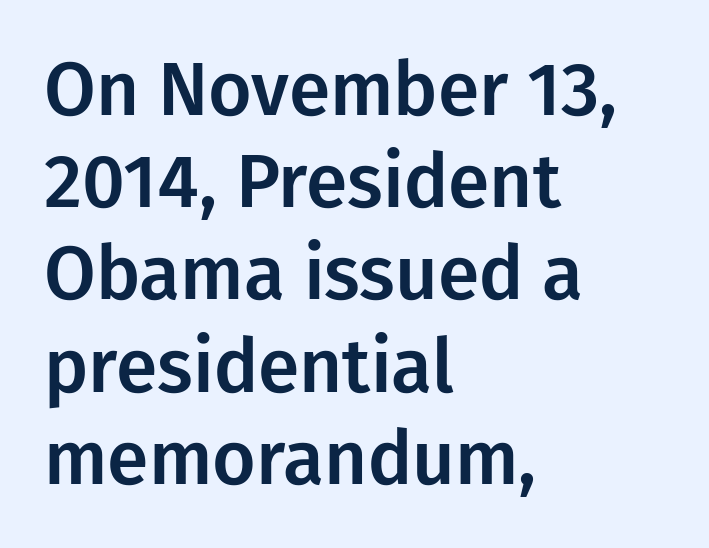
Think of a printed novel: that variable character pitch is what you see here. Unmarked baselines from the first word to the last. Serifs: no, the terminals of the letterforms are clean. Visually the block forms a straight wall on the left and a jagged coastline on the right. How are the letters spaced? Ordinarily, with no added tracking.
